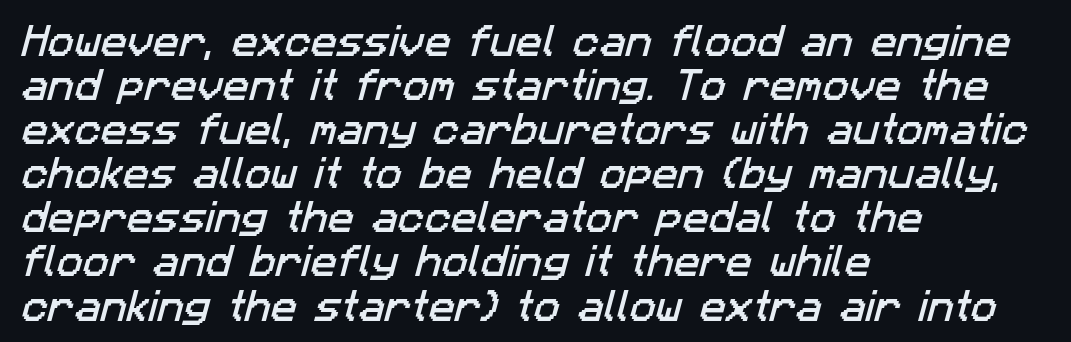
{"serif": "no", "width": "normal", "stroke_contrast": "low", "x_height": "medium", "monospaced": "no", "underline": "no", "align": "left", "line_spacing": "normal", "line_spacing_ratio": 1.26, "letter_spacing": "normal", "letter_spacing_em": 0.0, "glyph_px": 35}
